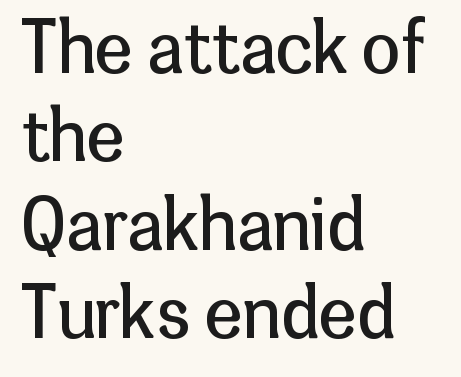
Q: Is the text bold? A: No.
Q: Is the text italic (slanted)? A: No, it is upright.
Q: Is the typeface a serif or a sans-serif typeface? A: Sans-serif.
Q: Is the text underlined? A: No.
Q: How is the paragraph aligned? A: Left-aligned.
Q: Is the spacing between letters normal or unusually wide? A: Normal.
Q: Is the spacing between lines tight, normal or loose? A: Normal.
Q: Width (condensed, normal, or wide)? A: Normal.
Q: Stroke contrast? A: Low.
Q: x-height? A: Medium.
Q: Monospaced? A: No.
